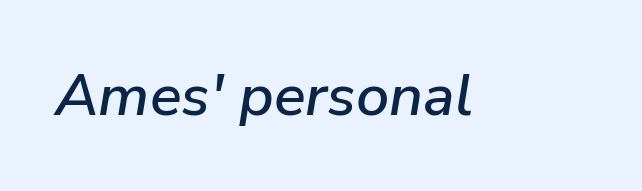
The image shows 59 px text type, italic (leaning right); set normal letter spacing, not underlined; low stroke contrast and a medium x-height.
